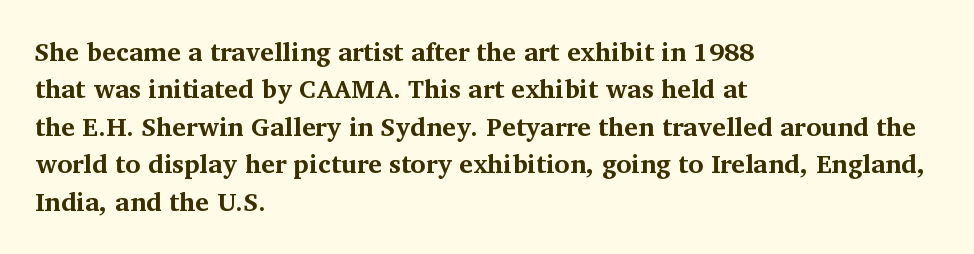
When letters stand straight like this, we call the style roman or upright. A clean baseline with only descenders dipping below it. Horizontally, the lines are justified to the leading edge only. Is there much room between lines? A standard amount, neither cramped nor airy.
